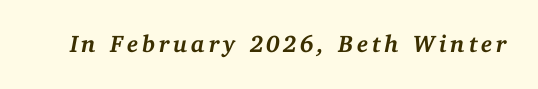
{"italic": "yes", "lean": "right", "slant_degrees": 11, "bold": "yes", "underline": "no", "glyph_px": 24}
